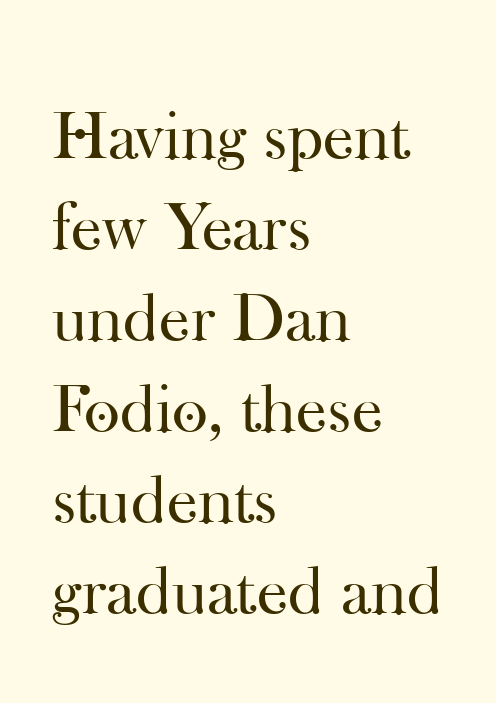
The strip under each line holds only bare page. In terms of posture, this sample is upright. Spacing between characters is what you'd get straight out of the box. The setting favours the left margin, as ordinary paragraphs usually do.
